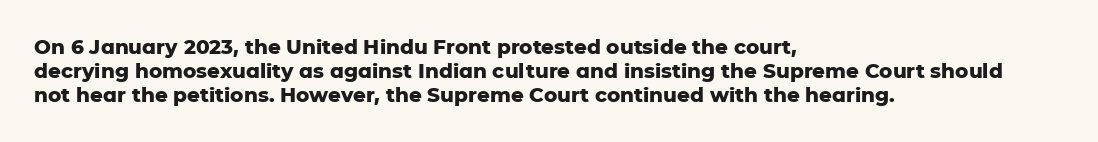
The image shows 20 px bold type, upright; set left-aligned, line spacing 1.2x, normal letter spacing, not underlined.
